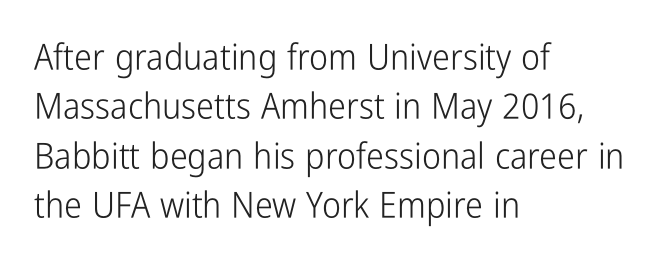
The strip under each line holds only bare page. The letterforms sit shoulder to shoulder at normal distance. The lines are quadded left. The face used here is a sans, in the tradition of grotesques and geometrics. The line-height multiplier appears to be the usual default.
